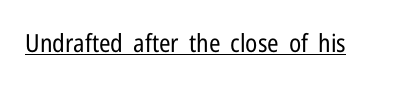
{"italic": "no", "bold": "no", "underline": "yes", "letter_spacing": "normal", "letter_spacing_em": 0.0, "glyph_px": 25}
